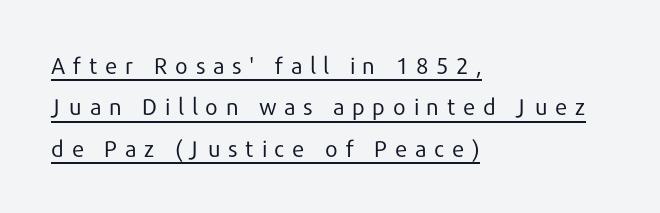
Italic: no, the glyphs are upright roman. The ragged edge is on the right, which tells us the setting is flush left. No extra ink here — the face is not bold. Substantial extra tracking has been applied to these lines. Underlining? Definitely there.
